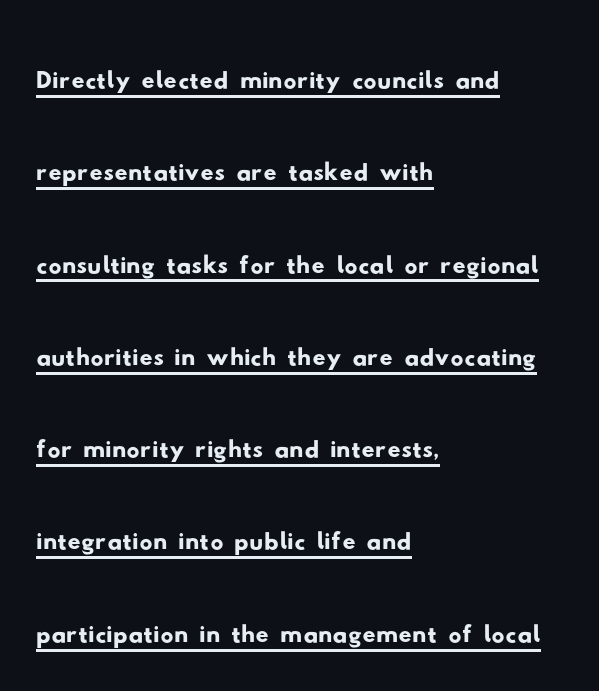
The letters advance in unequal steps, a hallmark of proportional type. This rendering features underlined lettering. Does the copy run flush right? No — it runs flush left. Is this a sans? Yes — the strokes have no serifs. The gaps between neighbouring characters are ordinary and unremarkable. The rows are spaced the way most documents space them.
